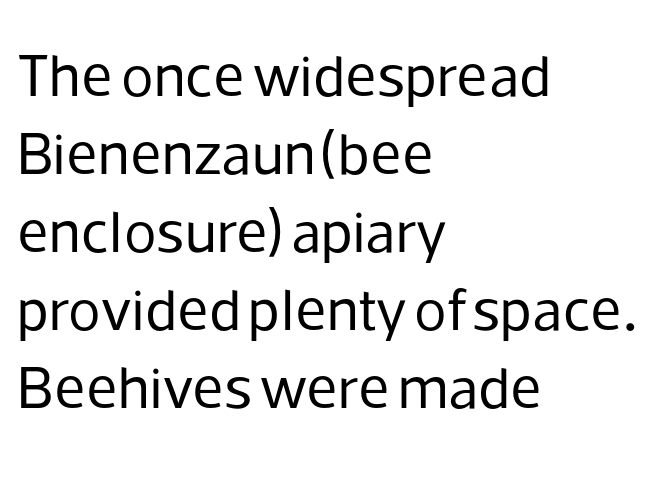
The image shows 60 px regular-weight sans-serif type, upright; set left-aligned, normal line spacing (1.3x), normal letter spacing, not underlined; low stroke contrast and a medium x-height.
